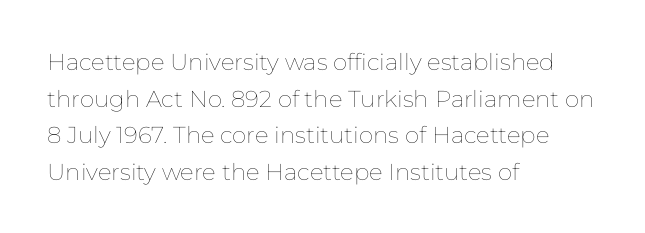
Q: Is the text bold? A: No.
Q: Is the text italic (slanted)? A: No, it is upright.
Q: Is the text underlined? A: No.
Q: How is the paragraph aligned? A: Left-aligned.
Q: Is the spacing between letters normal or unusually wide? A: Normal.
Q: Is the spacing between lines tight, normal or loose? A: Normal.
